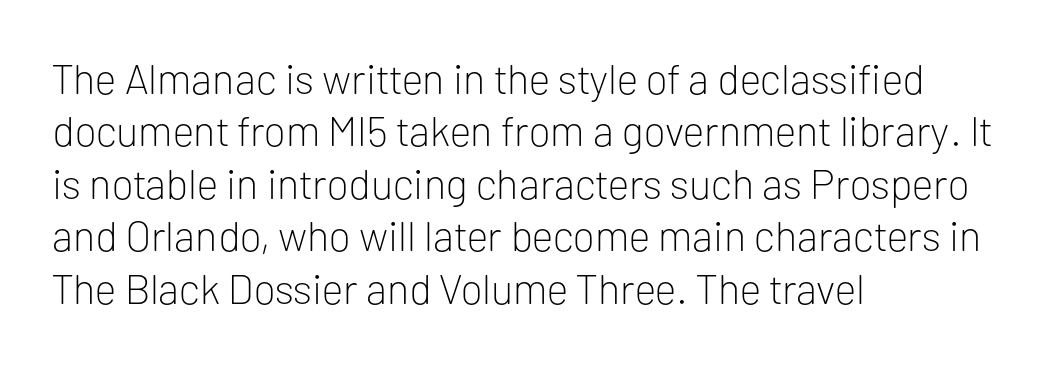
{"serif": "no", "italic": "no", "bold": "no", "weight": "light", "width": "normal", "stroke_contrast": "low", "x_height": "medium", "monospaced": "no", "underline": "no", "align": "left", "line_spacing": "normal", "line_spacing_ratio": 1.25, "letter_spacing": "normal", "letter_spacing_em": 0.0, "glyph_px": 42}
